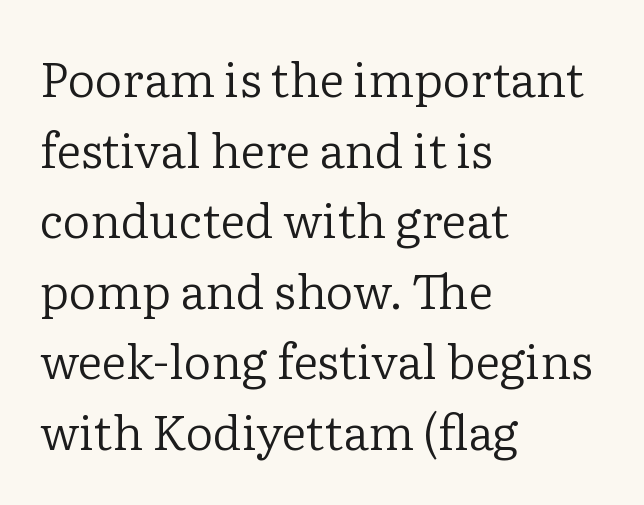
Has an underline been added? It has not. Small tapered or slab feet sit at the stroke ends, so this counts as serif. Heft: none added — not bold. Is the letter spacing exaggerated? No — it looks like the ordinary default. Here the designer chose a conventional face with non-uniform glyph widths.
